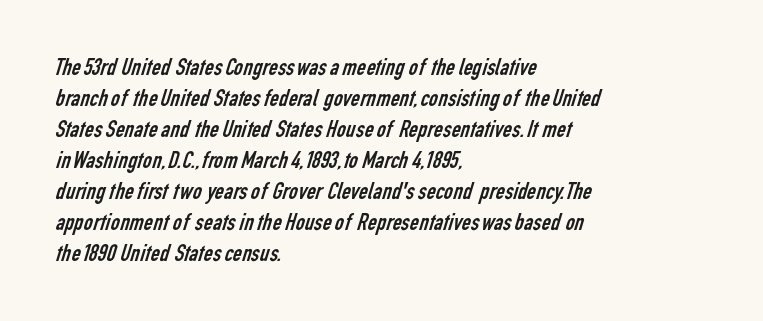
{"bold": "no", "underline": "no", "align": "left", "line_spacing_ratio": 1.24, "letter_spacing": "normal", "letter_spacing_em": 0.0, "glyph_px": 25}
